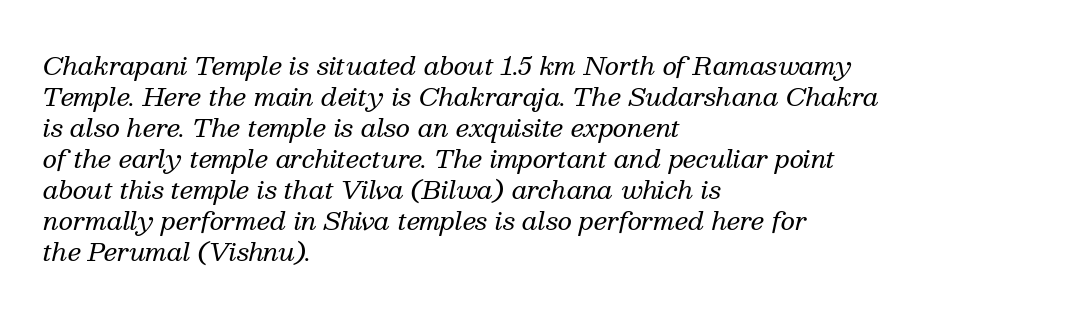
{"italic": "yes", "lean": "right", "slant_degrees": 13, "bold": "no", "underline": "no", "align": "left", "line_spacing_ratio": 1.24, "letter_spacing": "normal", "letter_spacing_em": 0.0, "glyph_px": 25}
